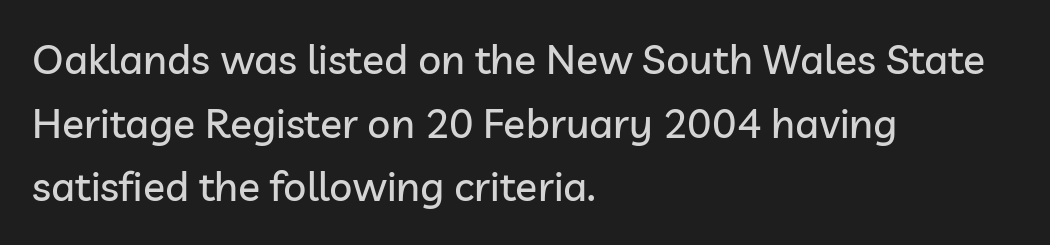
{"serif": "no", "italic": "no", "width": "normal", "stroke_contrast": "low", "x_height": "medium", "monospaced": "no", "underline": "no", "align": "left", "line_spacing": "normal", "line_spacing_ratio": 1.55, "letter_spacing": "normal", "letter_spacing_em": 0.0, "glyph_px": 41}
